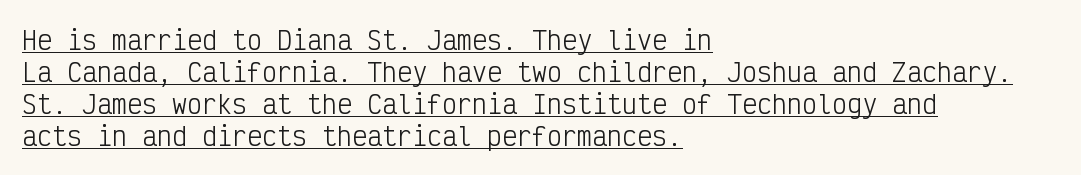
Q: Is the text bold? A: No.
Q: Is the text italic (slanted)? A: No, it is upright.
Q: Is the text underlined? A: Yes.
Q: How is the paragraph aligned? A: Left-aligned.
Q: Is the spacing between letters normal or unusually wide? A: Normal.
Q: Is the spacing between lines tight, normal or loose? A: Normal.
